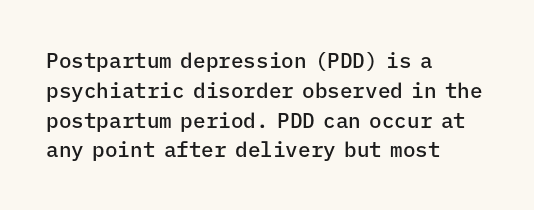
Every row of glyphs begins at an identical x-position on the left. Underlining? Definitely not there. What's the leading like? Ordinary, nothing unusual. The tracking reads as untouched default to a designer's eye. A fair bit of extra ink — the face is semibold, not bold.
